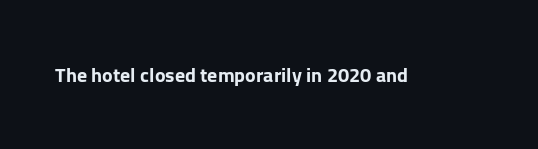
The rendering keeps characters at their native spacing. Underlining? Definitely not there. Nope, not italic — everything's standing straight. Set as a true bold cut, around the 700 mark.
